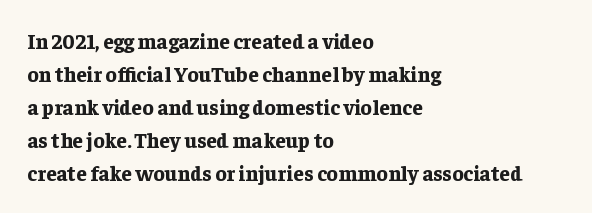
The sample has been set heavy, in full bold. Any mark beneath the type? The region is blank. The ragged edge is on the right, which tells us the setting is flush left. This sample uses plain, unmodified letter spacing. Posture: vertical. Does the leading feel generous? No, just average.
